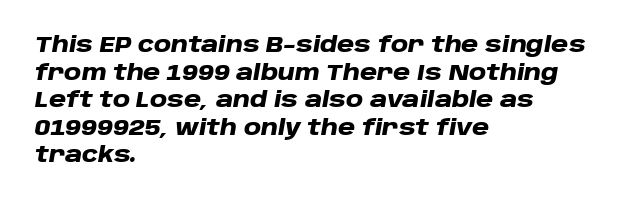
{"italic": "yes", "lean": "right", "slant_degrees": 10, "bold": "yes", "underline": "no", "align": "left", "line_spacing": "normal", "line_spacing_ratio": 1.31, "letter_spacing": "normal", "letter_spacing_em": 0.0, "glyph_px": 21}
